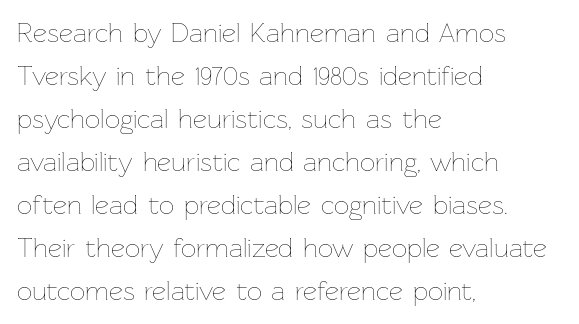
Q: Is the text bold? A: No.
Q: Is the text italic (slanted)? A: No, it is upright.
Q: Is the text underlined? A: No.
Q: How is the paragraph aligned? A: Left-aligned.
Q: Is the spacing between letters normal or unusually wide? A: Normal.
Q: Is the spacing between lines tight, normal or loose? A: Normal.
